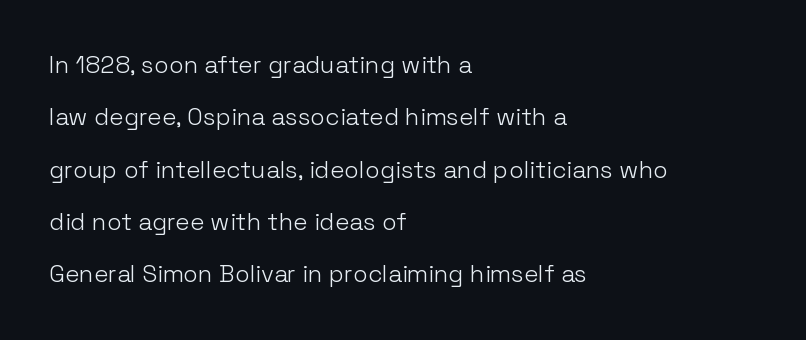
A bare baseline throughout the passage. Each line starts at the same left margin while the right side varies. Unlike italic type, these characters show no tilt at all. Leading is clearly above the norm, producing a sparse column. Inter-character spacing is left at the font's built-in metrics.
